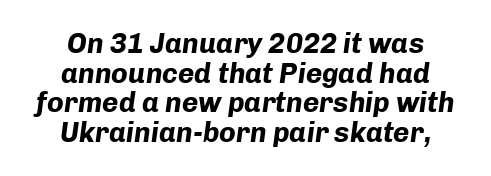
{"italic": "yes", "lean": "right", "slant_degrees": 8, "bold": "yes", "weight": "bold", "width": "normal", "stroke_contrast": "low", "x_height": "medium", "monospaced": "no", "underline": "no", "align": "center", "line_spacing": "tight", "line_spacing_ratio": 1.06, "letter_spacing": "normal", "letter_spacing_em": 0.0, "glyph_px": 28}
